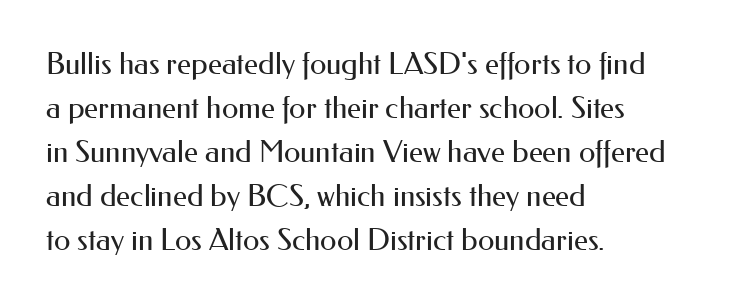
The image shows 30 px regular-weight sans-serif type, upright; set left-aligned, normal line spacing (1.47x), normal letter spacing, not underlined; medium stroke contrast and a small x-height.
